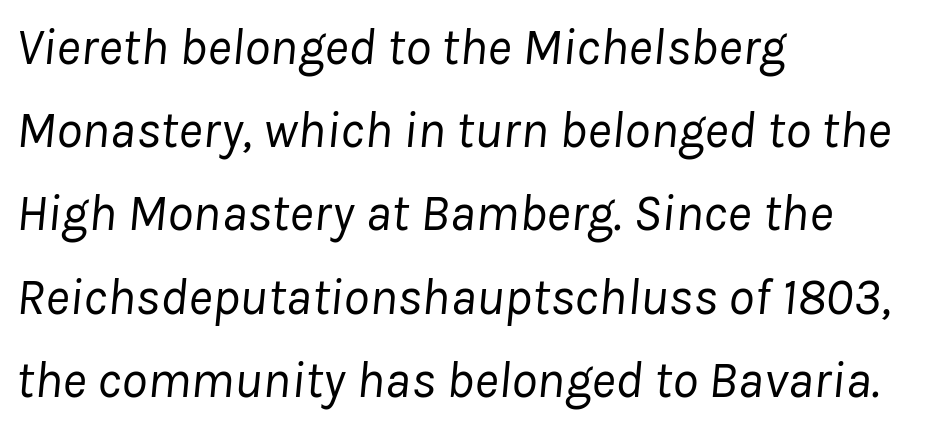
The image shows 52 px regular-weight type, italic (leaning right); set left-aligned, normal line spacing (1.6x), normal letter spacing, not underlined; low stroke contrast and a medium x-height.
